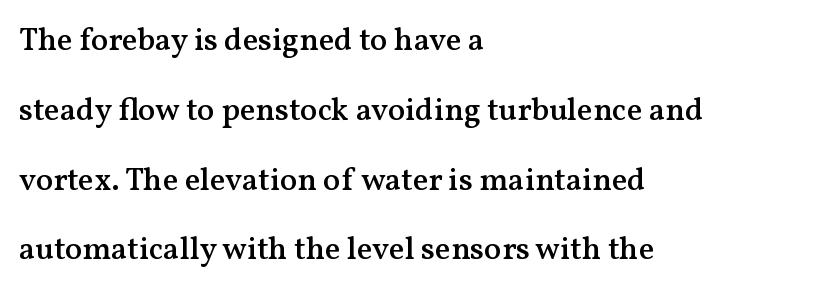
{"serif": "yes", "italic": "no", "bold": "semi", "weight": "semibold", "width": "normal", "stroke_contrast": "medium", "x_height": "medium", "monospaced": "no", "underline": "no", "align": "left", "line_spacing": "loose", "line_spacing_ratio": 2.18, "letter_spacing": "normal", "letter_spacing_em": 0.0, "glyph_px": 32}
